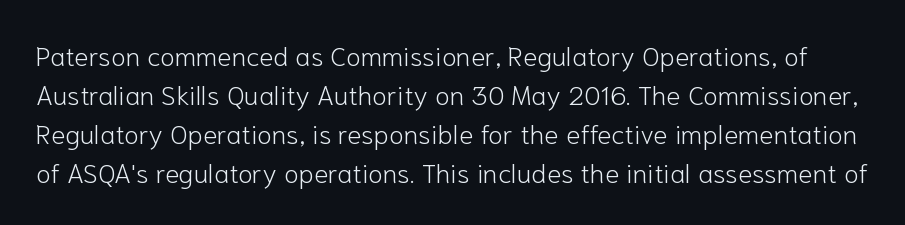
{"italic": "no", "bold": "no", "underline": "no", "line_spacing": "normal", "line_spacing_ratio": 1.44, "letter_spacing": "normal", "letter_spacing_em": 0.0, "glyph_px": 27}
